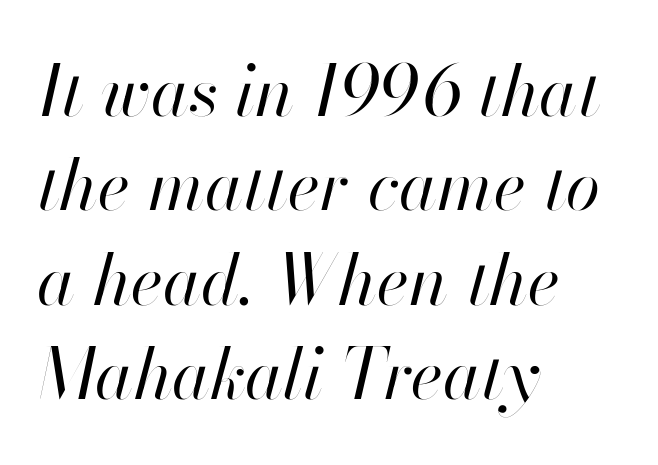
Q: Is the text bold? A: No.
Q: Is the text italic (slanted)? A: Yes, it leans right by about 13 degrees.
Q: Is the text underlined? A: No.
Q: How is the paragraph aligned? A: Left-aligned.
Q: Is the spacing between letters normal or unusually wide? A: Normal.
Q: Is the spacing between lines tight, normal or loose? A: Normal.
Q: Width (condensed, normal, or wide)? A: Normal.
Q: Stroke contrast? A: High.
Q: x-height? A: Small.
Q: Monospaced? A: No.
